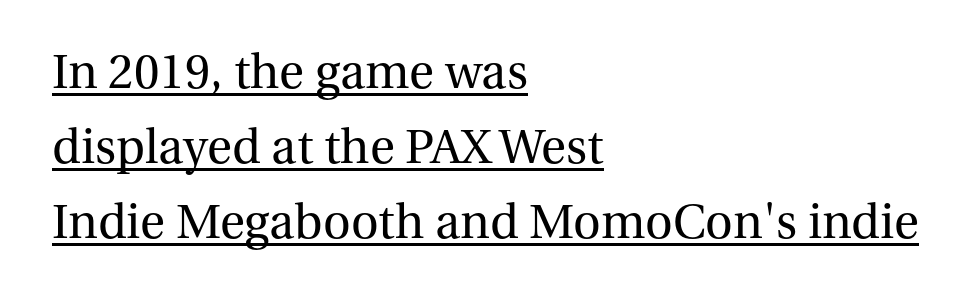
Q: Is the text bold? A: No.
Q: Is the text italic (slanted)? A: No, it is upright.
Q: Is the typeface a serif or a sans-serif typeface? A: Serif.
Q: Is the text underlined? A: Yes.
Q: How is the paragraph aligned? A: Left-aligned.
Q: Is the spacing between letters normal or unusually wide? A: Normal.
Q: Is the spacing between lines tight, normal or loose? A: Normal.
Q: Width (condensed, normal, or wide)? A: Normal.
Q: Stroke contrast? A: Medium.
Q: x-height? A: Medium.
Q: Monospaced? A: No.
